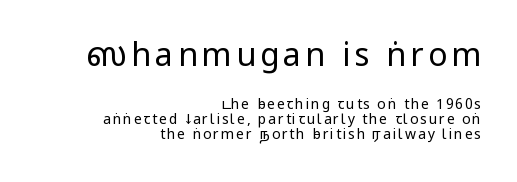
The image shows 32 px regular-weight, condensed sans-serif type, upright; set right-aligned, tight line spacing (1.08x), not underlined; the first (top) block is 2.29x larger; low stroke contrast.
